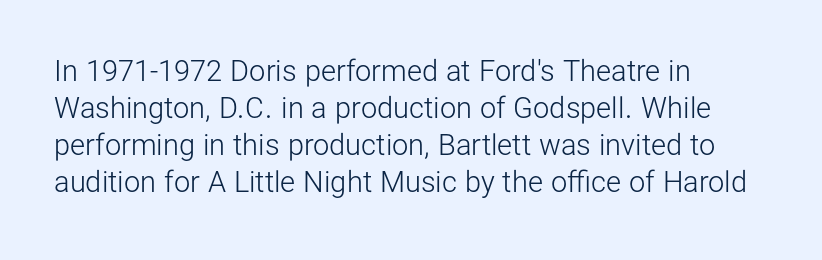
The setting favours the left margin, as ordinary paragraphs usually do. Is this a fixed-width face? No — the glyphs have proportional, varying widths. The space between consecutive lines is moderate. Each stroke keeps to a modest, everyday thickness or less. The text was rendered using a sans face with plain stroke endings.
